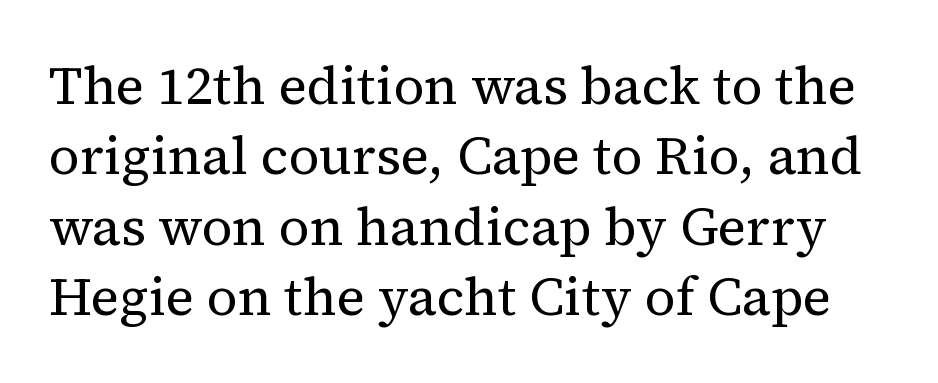
Q: Is the text bold? A: No.
Q: Is the text italic (slanted)? A: No, it is upright.
Q: Is the typeface a serif or a sans-serif typeface? A: Serif.
Q: Is the text underlined? A: No.
Q: Is the spacing between letters normal or unusually wide? A: Normal.
Q: Is the spacing between lines tight, normal or loose? A: Normal.
Q: Width (condensed, normal, or wide)? A: Normal.
Q: Stroke contrast? A: Medium.
Q: x-height? A: Medium.
Q: Monospaced? A: No.
